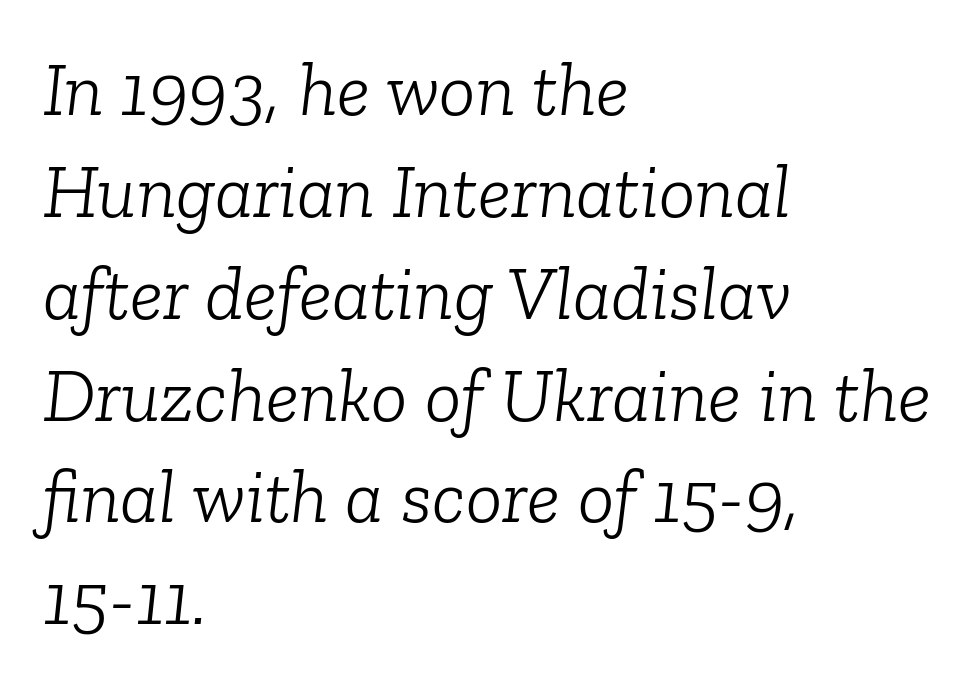
Q: Is the text bold? A: No.
Q: Is the text italic (slanted)? A: Yes, it leans right by about 6 degrees.
Q: Is the typeface a serif or a sans-serif typeface? A: Serif.
Q: Is the text underlined? A: No.
Q: How is the paragraph aligned? A: Left-aligned.
Q: Is the spacing between letters normal or unusually wide? A: Normal.
Q: Is the spacing between lines tight, normal or loose? A: Normal.
Q: Width (condensed, normal, or wide)? A: Normal.
Q: Stroke contrast? A: Low.
Q: x-height? A: Medium.
Q: Monospaced? A: No.
